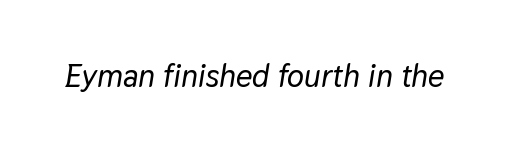
{"italic": "yes", "lean": "right", "slant_degrees": 9, "width": "normal", "stroke_contrast": "low", "x_height": "medium", "monospaced": "no", "underline": "no", "letter_spacing": "normal", "letter_spacing_em": 0.0, "glyph_px": 32}
